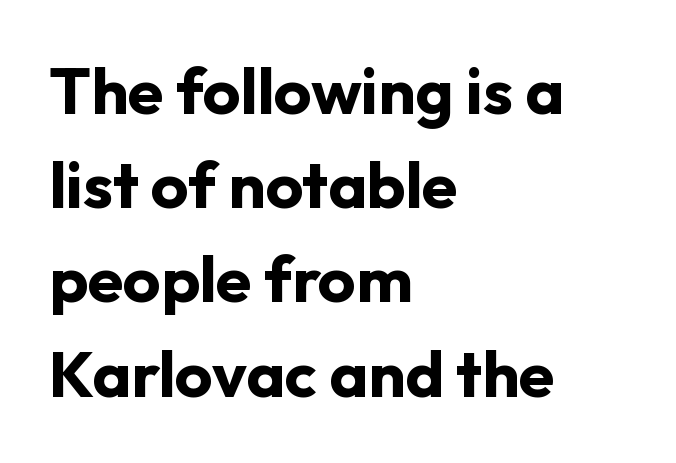
The image shows 65 px bold sans-serif type, upright; set left-aligned, normal line spacing (1.45x), normal letter spacing, not underlined; low stroke contrast and a medium x-height.
